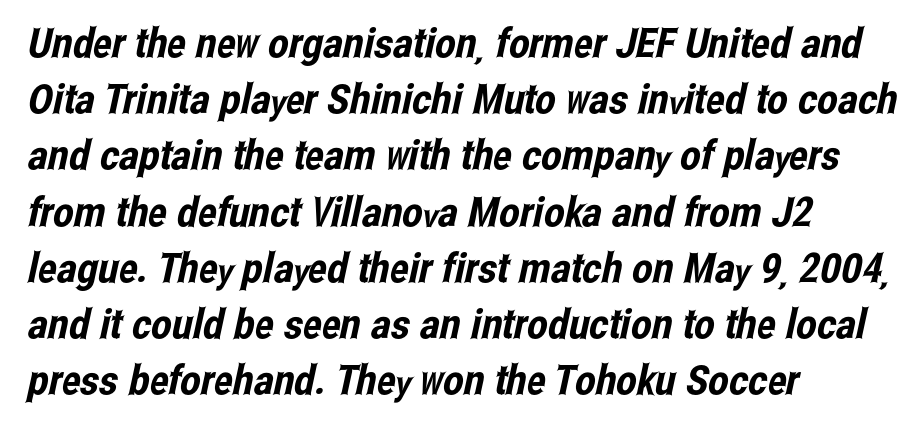
Q: Is the typeface a serif or a sans-serif typeface? A: Sans-serif.
Q: Is the text underlined? A: No.
Q: How is the paragraph aligned? A: Left-aligned.
Q: Is the spacing between letters normal or unusually wide? A: Normal.
Q: Is the spacing between lines tight, normal or loose? A: Normal.
Q: Width (condensed, normal, or wide)? A: Condensed.
Q: Stroke contrast? A: Low.
Q: x-height? A: Medium.
Q: Monospaced? A: No.
